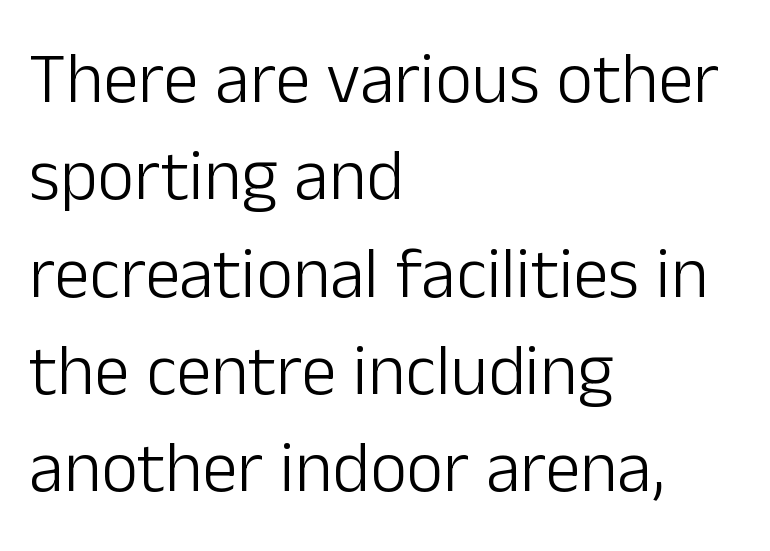
Q: Is the text bold? A: No.
Q: Is the text italic (slanted)? A: No, it is upright.
Q: Is the typeface a serif or a sans-serif typeface? A: Sans-serif.
Q: Is the text underlined? A: No.
Q: How is the paragraph aligned? A: Left-aligned.
Q: Is the spacing between letters normal or unusually wide? A: Normal.
Q: Is the spacing between lines tight, normal or loose? A: Normal.
Q: Width (condensed, normal, or wide)? A: Normal.
Q: Stroke contrast? A: Low.
Q: x-height? A: Medium.
Q: Monospaced? A: No.
